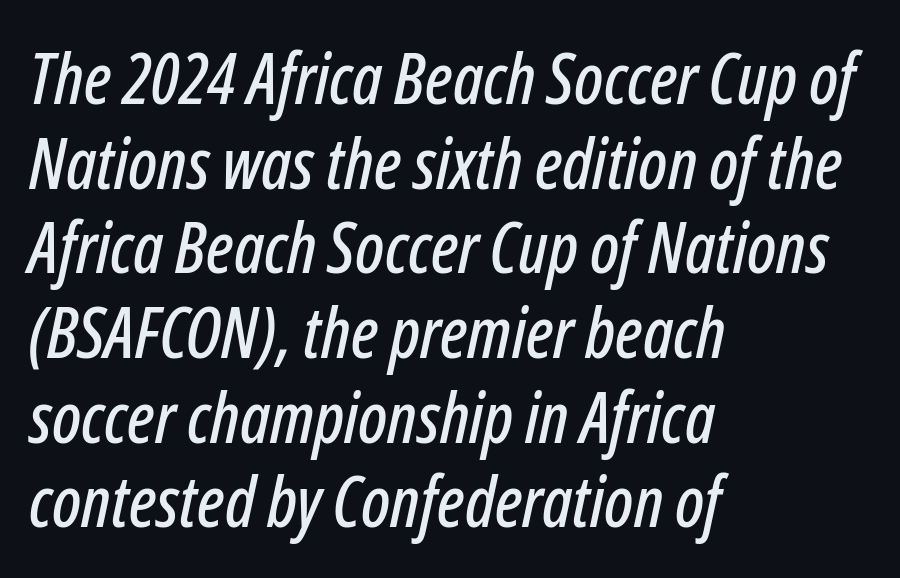
Q: Is the text italic (slanted)? A: Yes, it leans right by about 12 degrees.
Q: Is the text underlined? A: No.
Q: How is the paragraph aligned? A: Left-aligned.
Q: Is the spacing between letters normal or unusually wide? A: Normal.
Q: Width (condensed, normal, or wide)? A: Condensed.
Q: Stroke contrast? A: Low.
Q: x-height? A: Medium.
Q: Monospaced? A: No.
